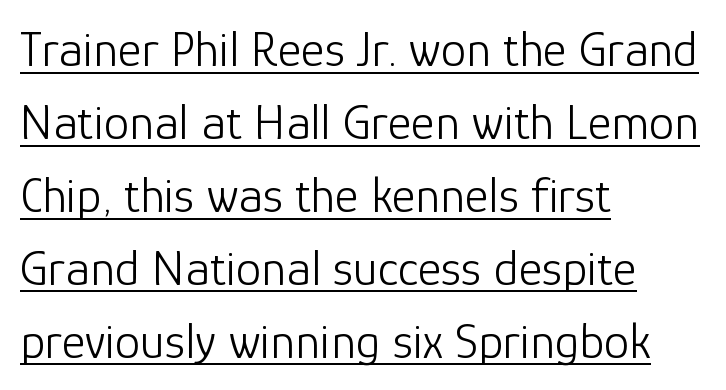
The image shows 51 px light sans-serif type, upright; set left-aligned, normal line spacing (1.43x), normal letter spacing, underlined; low stroke contrast and a medium x-height.
